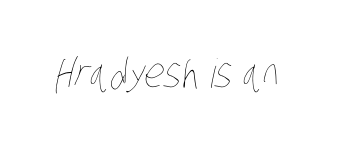
Q: Is the text bold? A: No.
Q: Is the text underlined? A: No.
Q: Is the spacing between letters normal or unusually wide? A: Normal.
Q: Width (condensed, normal, or wide)? A: Condensed.
Q: Stroke contrast? A: Low.
Q: x-height? A: Large.
Q: Monospaced? A: No.
